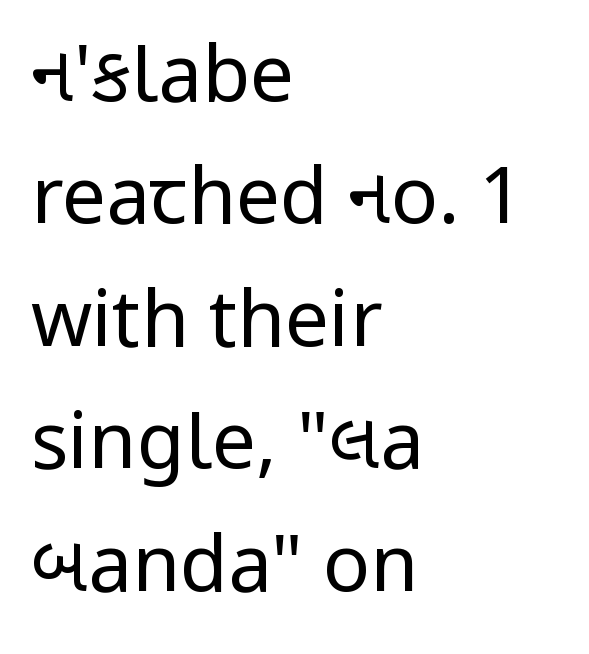
{"serif": "no", "italic": "no", "bold": "no", "weight": "regular", "width": "condensed", "stroke_contrast": "low", "underline": "no", "align": "left", "line_spacing": "normal", "line_spacing_ratio": 1.57, "letter_spacing": "normal", "letter_spacing_em": 0.0, "glyph_px": 78}
